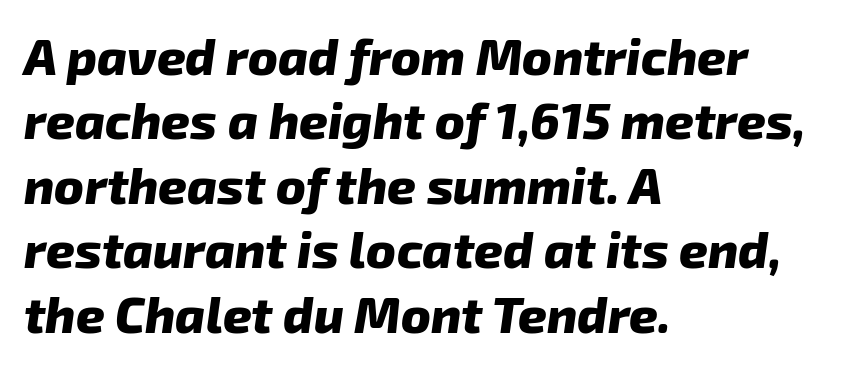
These lines are rendered in a variable-pitch font. On the weight axis this lands at bold, roughly 700. Anything drawn beneath the words? Only blank space. The compositor pushed each line to the left boundary. This rendering employs a face without finishing strokes, i.e., a sans-serif.
